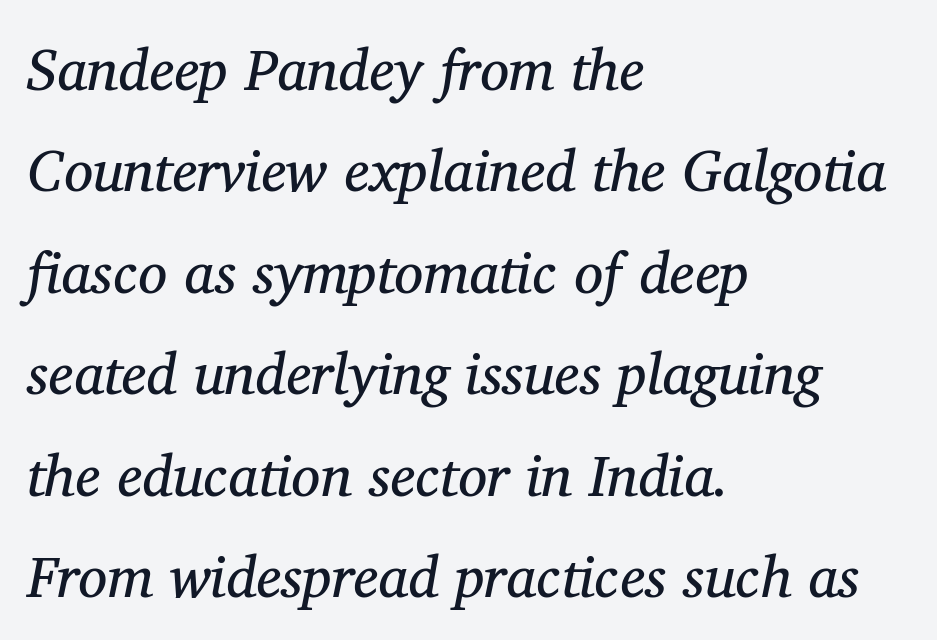
Here the glyphs are tracked normally, forming tight word shapes. The font sits on the lighter half of the weight spectrum, regular included. Character widths vary here, with narrow letters taking less room than wide ones. Beneath every word, the page is bare. Which margin do the lines hug? The left one — the right edge is uneven.
